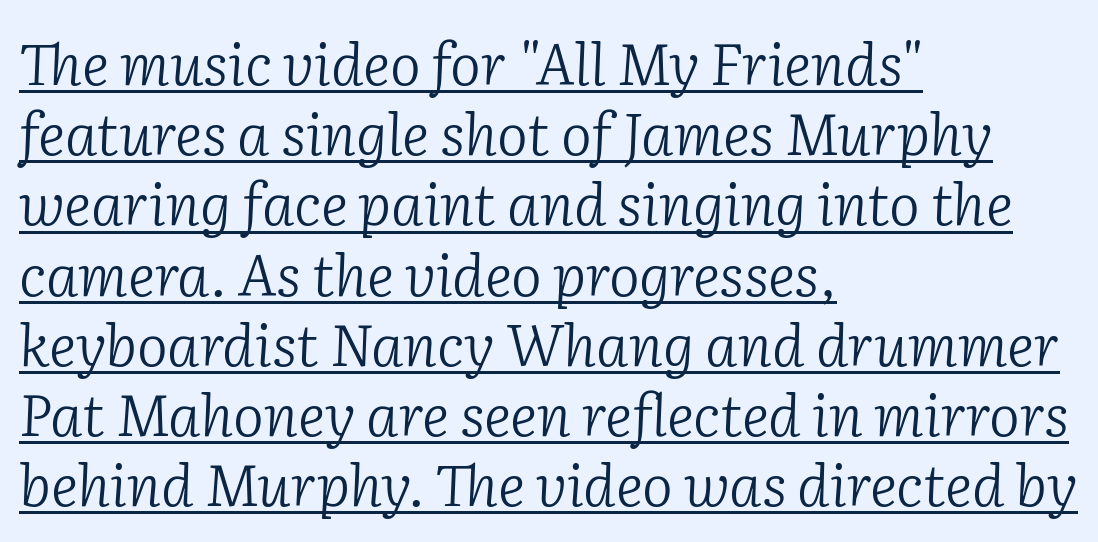
{"serif": "yes", "italic": "yes", "lean": "right", "slant_degrees": 2, "bold": "no", "weight": "light", "width": "normal", "stroke_contrast": "low", "x_height": "medium", "monospaced": "no", "underline": "yes", "align": "left", "line_spacing_ratio": 1.21, "letter_spacing": "normal", "letter_spacing_em": 0.0, "glyph_px": 58}
